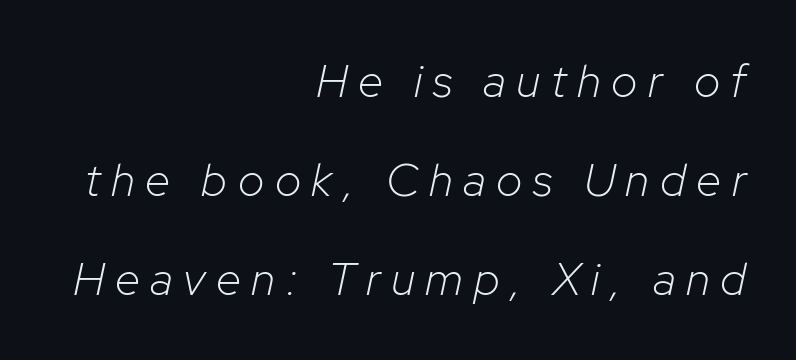
Q: Is the text bold? A: No.
Q: Is the text italic (slanted)? A: Yes, it leans right by about 12 degrees.
Q: Is the text underlined? A: No.
Q: How is the paragraph aligned? A: Right-aligned.
Q: Is the spacing between letters normal or unusually wide? A: Unusually wide.
Q: Is the spacing between lines tight, normal or loose? A: Loose.
Q: Width (condensed, normal, or wide)? A: Normal.
Q: Stroke contrast? A: Low.
Q: x-height? A: Medium.
Q: Monospaced? A: No.
